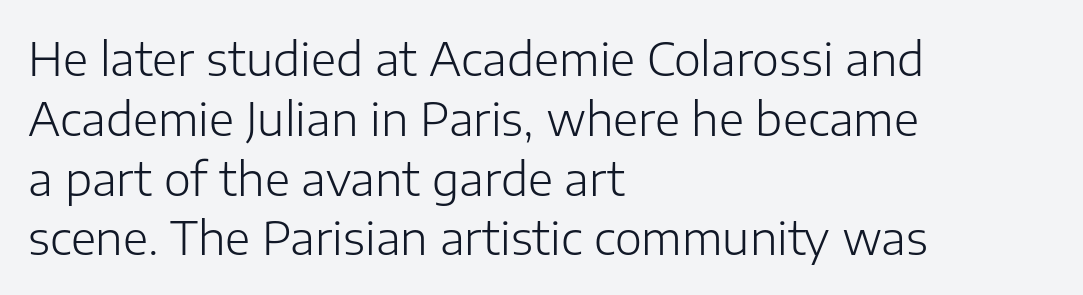
Q: Is the text bold? A: No.
Q: Is the text italic (slanted)? A: No, it is upright.
Q: Is the typeface a serif or a sans-serif typeface? A: Sans-serif.
Q: Is the text underlined? A: No.
Q: How is the paragraph aligned? A: Left-aligned.
Q: Is the spacing between letters normal or unusually wide? A: Normal.
Q: Is the spacing between lines tight, normal or loose? A: Normal.
Q: Width (condensed, normal, or wide)? A: Normal.
Q: Stroke contrast? A: Low.
Q: x-height? A: Medium.
Q: Monospaced? A: No.
